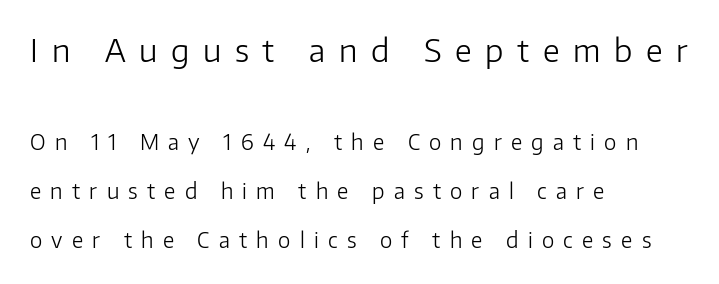
The image shows 31 px light sans-serif type, upright; set left-aligned, loose line spacing (2.35x), unusually wide letter spacing (+0.44 em), not underlined; the first (top) block is 1.48x larger; low stroke contrast and a medium x-height.
